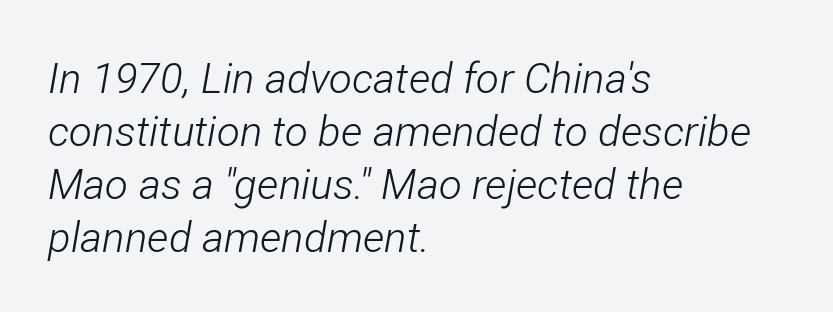
{"italic": "yes", "lean": "right", "slant_degrees": 12, "bold": "no", "weight": "light", "width": "condensed", "stroke_contrast": "low", "x_height": "medium", "monospaced": "no", "underline": "no", "align": "left", "line_spacing": "normal", "line_spacing_ratio": 1.26, "letter_spacing": "normal", "letter_spacing_em": 0.0, "glyph_px": 42}
